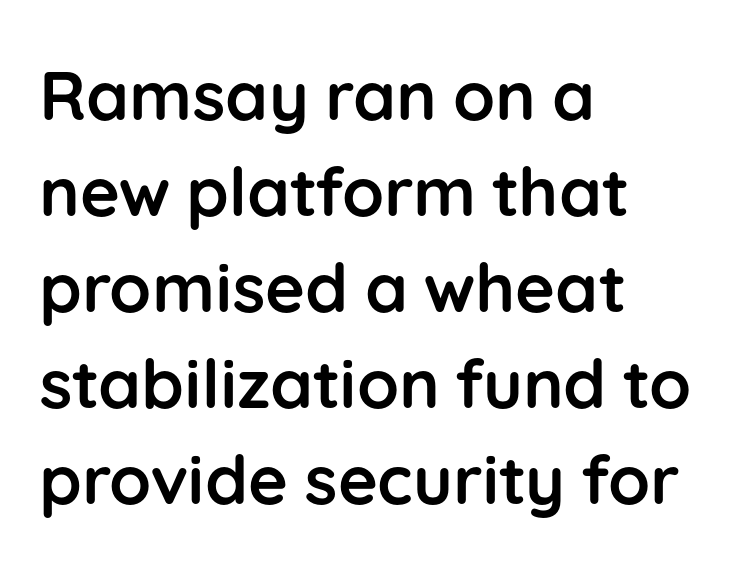
The letters advance in unequal steps, a hallmark of proportional type. Italic: no, the glyphs are upright roman. A dark, heavy texture on the line: the type is bold. The passage shown is typeset with a sans-serif family. A normal amount of white space separates one row of letters from the next.
